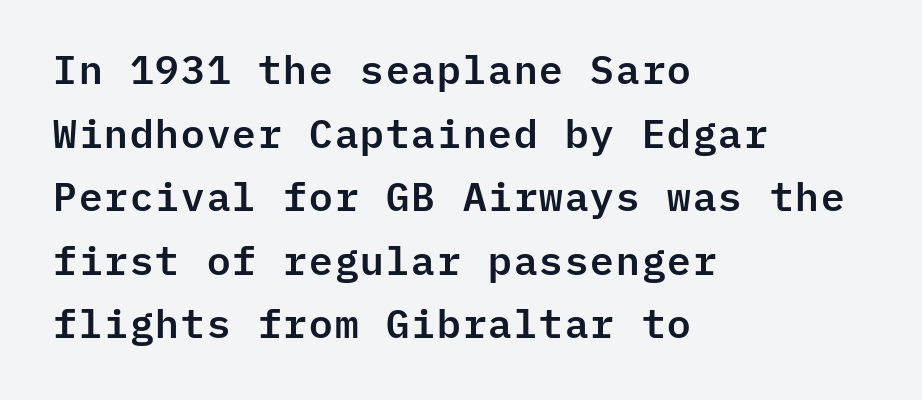
The image shows 40 px sans-serif type, upright, monospaced; set left-aligned, normal line spacing (1.59x), normal letter spacing, not underlined; low stroke contrast and a medium x-height.
